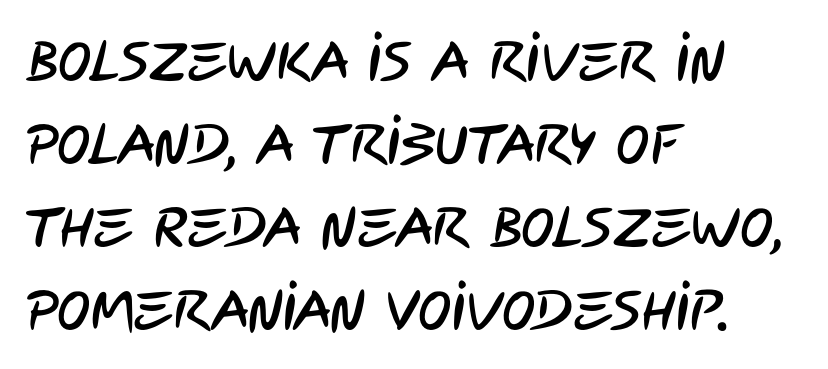
{"serif": "no", "width": "condensed", "stroke_contrast": "low", "x_height": "large", "monospaced": "no", "underline": "no", "align": "left", "line_spacing": "normal", "line_spacing_ratio": 1.48, "letter_spacing": "normal", "letter_spacing_em": 0.0, "glyph_px": 56}
